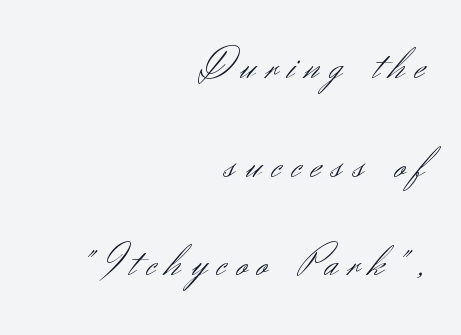
The image shows 44 px light sans-serif type; set right-aligned, loose line spacing (2.24x), unusually wide letter spacing (+0.24 em), not underlined; medium stroke contrast and a small x-height.
